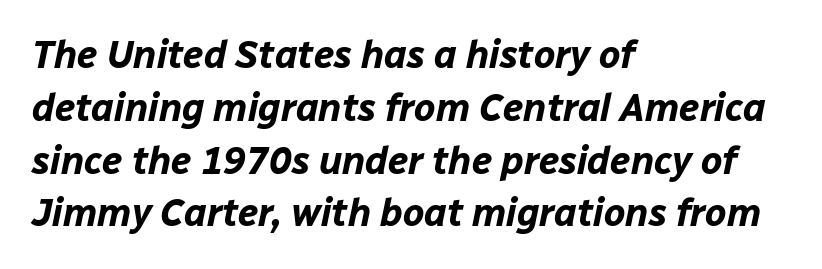
Check under the words: just untouched page. In CSS terms this would be text-align: left. This sample uses an oblique cut, with every glyph tilted off the vertical. Tracking value appears to be zero — textbook default spacing.
